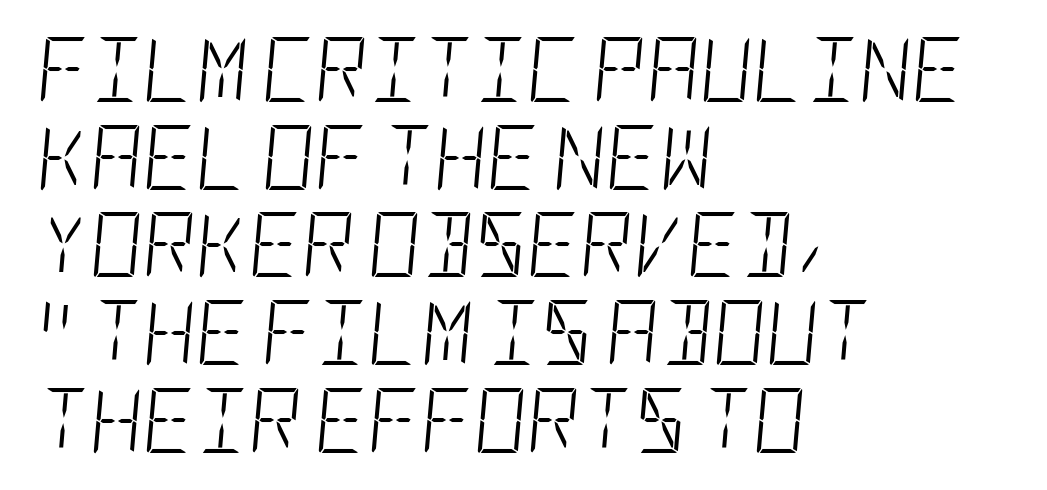
{"italic": "yes", "lean": "right", "slant_degrees": 5, "bold": "no", "weight": "light", "width": "condensed", "stroke_contrast": "low", "x_height": "large", "underline": "no", "align": "left", "line_spacing": "normal", "line_spacing_ratio": 1.35, "letter_spacing": "normal", "letter_spacing_em": 0.0, "glyph_px": 65}
